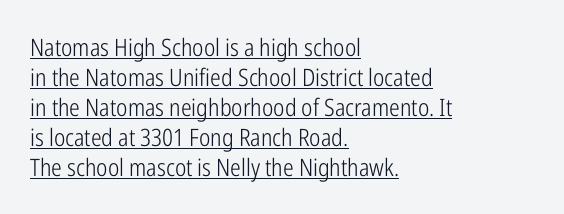
Q: Is the text bold? A: No.
Q: Is the text italic (slanted)? A: No, it is upright.
Q: Is the text underlined? A: Yes.
Q: How is the paragraph aligned? A: Left-aligned.
Q: Is the spacing between letters normal or unusually wide? A: Normal.
Q: Is the spacing between lines tight, normal or loose? A: Normal.
